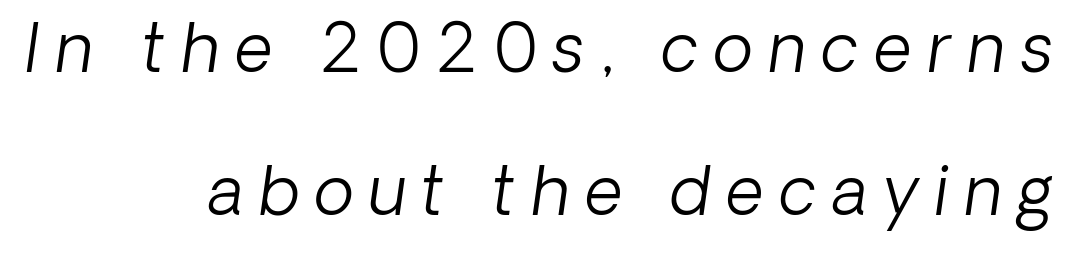
{"italic": "yes", "lean": "right", "slant_degrees": 8, "bold": "no", "weight": "light", "width": "normal", "stroke_contrast": "low", "x_height": "medium", "monospaced": "no", "underline": "no", "align": "right", "line_spacing": "loose", "line_spacing_ratio": 2.16, "letter_spacing": "wide", "letter_spacing_em": 0.24, "glyph_px": 66}
